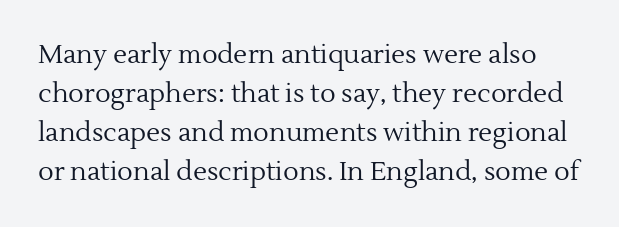
The image shows 26 px text type, upright; set normal line spacing (1.5x), normal letter spacing, not underlined.
